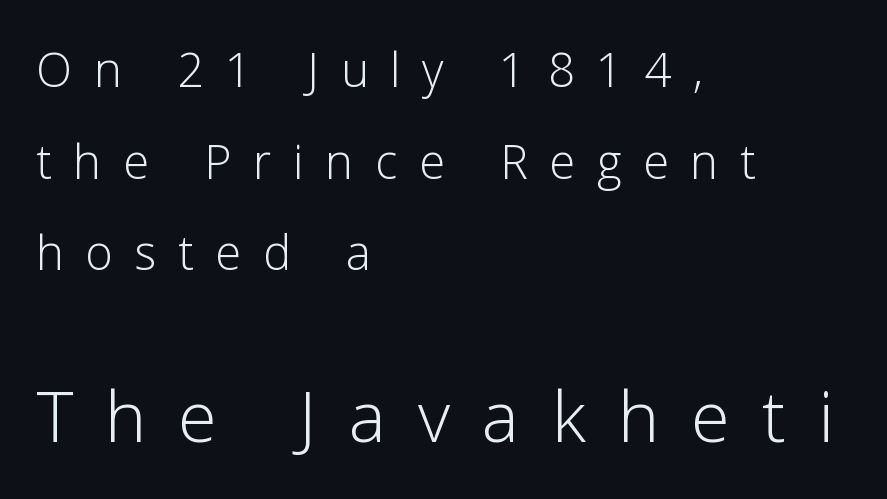
Q: Is the text bold? A: No.
Q: Is the text italic (slanted)? A: No, it is upright.
Q: Is the typeface a serif or a sans-serif typeface? A: Sans-serif.
Q: Is the text underlined? A: No.
Q: How is the paragraph aligned? A: Left-aligned.
Q: Is the spacing between letters normal or unusually wide? A: Unusually wide.
Q: Is the spacing between lines tight, normal or loose? A: Loose.
Q: Which block of text is set in a larger size, the first (top) or the second (bottom)? A: The second (bottom) one.
Q: Width (condensed, normal, or wide)? A: Normal.
Q: Stroke contrast? A: Low.
Q: x-height? A: Medium.
Q: Monospaced? A: No.
